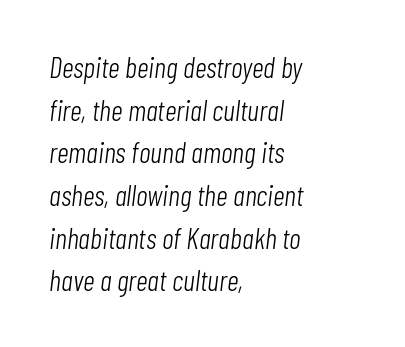
Q: Is the text bold? A: No.
Q: Is the text italic (slanted)? A: Yes, it leans right by about 7 degrees.
Q: Is the text underlined? A: No.
Q: How is the paragraph aligned? A: Left-aligned.
Q: Is the spacing between letters normal or unusually wide? A: Normal.
Q: Is the spacing between lines tight, normal or loose? A: Normal.
Q: Width (condensed, normal, or wide)? A: Condensed.
Q: Stroke contrast? A: Low.
Q: x-height? A: Medium.
Q: Monospaced? A: No.
